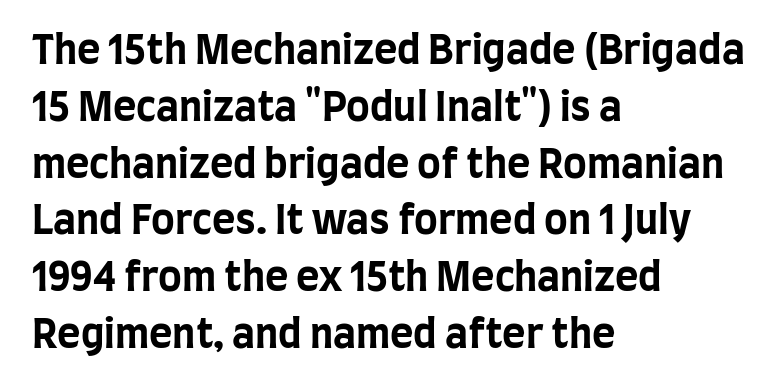
Looks like regular typesetting: each glyph gets only the width it needs. How are the letters spaced? Ordinarily, with no added tracking. Underlining? Definitely not there. Posture: straight, roman, zero tilt.
